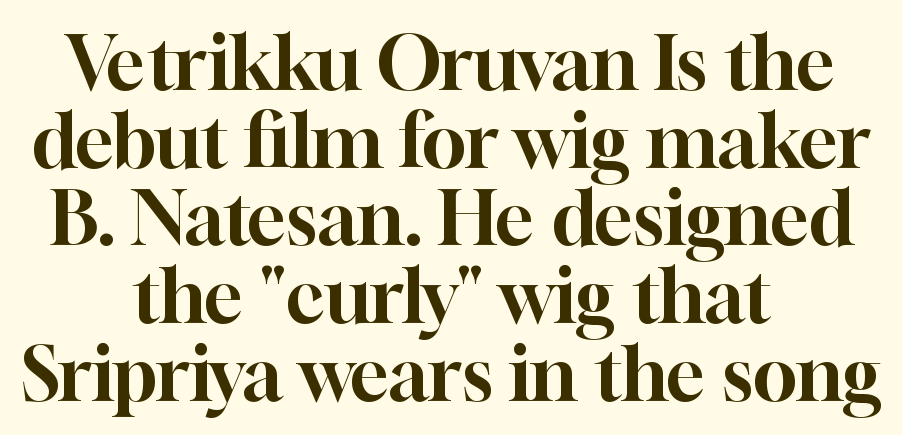
The image shows 74 px serif type, upright; set centered, tight line spacing (1.05x), normal letter spacing, not underlined; high stroke contrast and a medium x-height.
